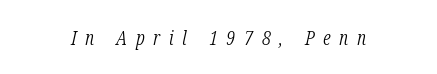
The image shows 20 px text type, italic (leaning right); set unusually wide letter spacing (+0.44 em), not underlined.
